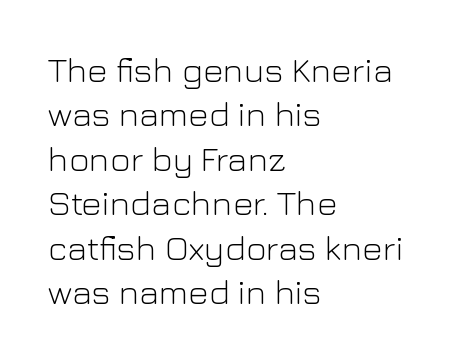
The image shows 35 px light sans-serif type, upright; set left-aligned, normal line spacing (1.27x), normal letter spacing, not underlined; low stroke contrast and a medium x-height.
